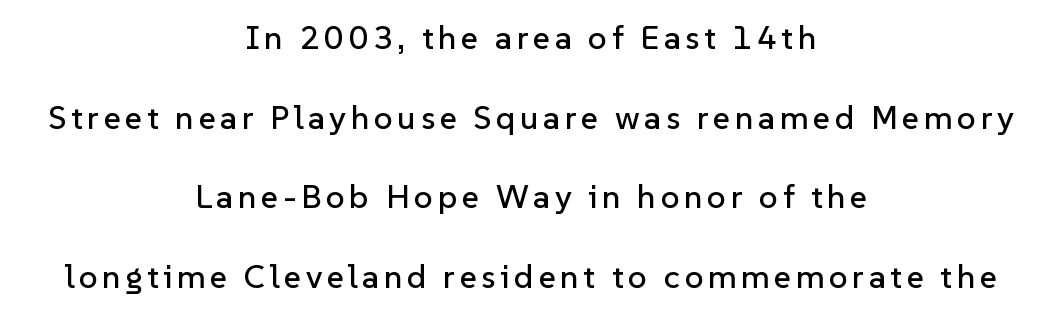
{"serif": "no", "italic": "no", "width": "normal", "stroke_contrast": "low", "x_height": "medium", "monospaced": "no", "underline": "no", "align": "center", "line_spacing": "loose", "line_spacing_ratio": 2.41, "glyph_px": 33}
